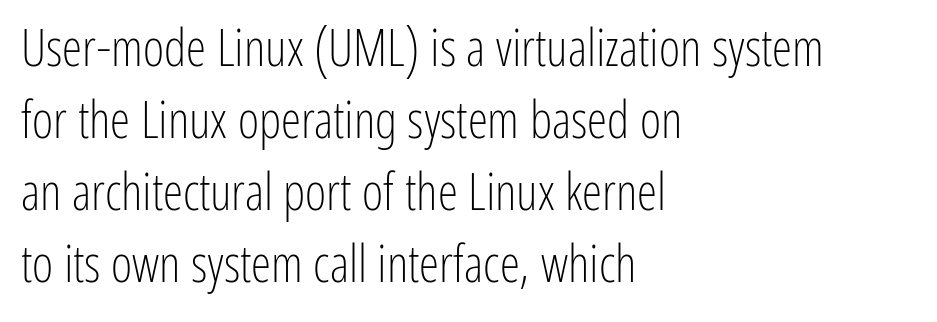
Teacher's note: observe the even left margin — that is flush-left alignment. You could call the tracking neutral — neither tight nor loose. A light-to-regular cut is what we see here. If you drew a line through each stem, it would be perfectly vertical.
